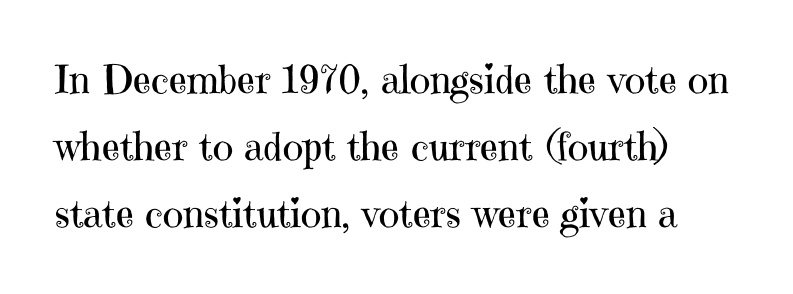
Q: Is the text bold? A: No.
Q: Is the text italic (slanted)? A: No, it is upright.
Q: Is the typeface a serif or a sans-serif typeface? A: Serif.
Q: Is the text underlined? A: No.
Q: Is the spacing between letters normal or unusually wide? A: Normal.
Q: Width (condensed, normal, or wide)? A: Normal.
Q: Stroke contrast? A: High.
Q: x-height? A: Medium.
Q: Monospaced? A: No.
